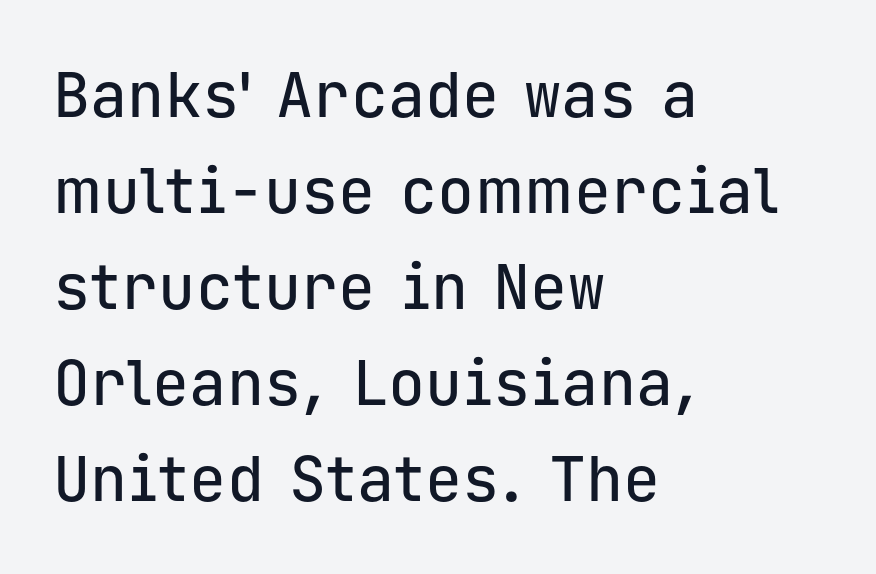
The rendering uses typewriter-style spacing with identical character cells. Plain, unruled lines of type. Characters remain perfectly vertical along every line. These lines are composed in type without serifs. Short note: letters normally spaced.
